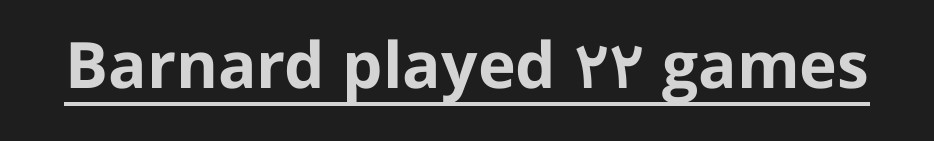
Q: Is the text bold? A: Yes.
Q: Is the text italic (slanted)? A: No, it is upright.
Q: Is the typeface a serif or a sans-serif typeface? A: Sans-serif.
Q: Is the text underlined? A: Yes.
Q: Is the spacing between letters normal or unusually wide? A: Normal.
Q: Width (condensed, normal, or wide)? A: Normal.
Q: Stroke contrast? A: Low.
Q: x-height? A: Medium.
Q: Monospaced? A: No.
